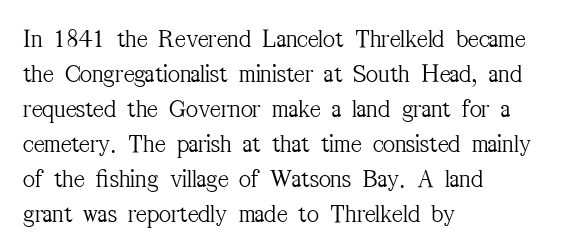
How are the letters spaced? Ordinarily, with no added tracking. Has an underline been added? It has not. Honestly, the row spacing looks completely unremarkable. The font is comparable to plain body text, perhaps lighter. Visually the block forms a straight wall on the left and a jagged coastline on the right.
